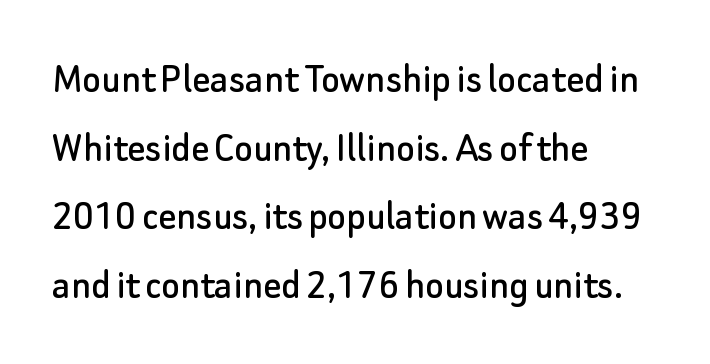
Do the characters align in a grid? No, the font is proportional. Horizontally, the lines are justified to the leading edge only. Nope, no serifs anywhere on these letters. This is the regular roman posture of the typeface.
